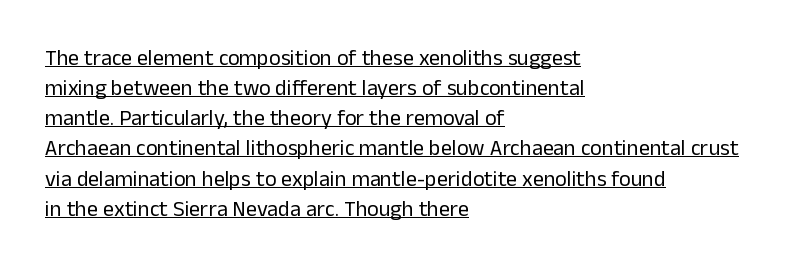
Stroke thickness stays within the range of a standard reading face or lighter. Words appear dense and cohesive because spacing is normal. Every word sits above its own underline. Normally led — the rows are evenly, conventionally spaced. The rendering anchors every line to the left-hand side.
